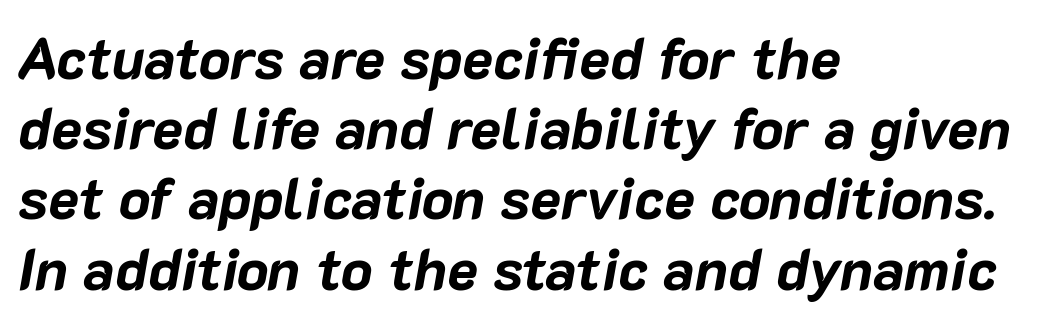
The image shows 58 px bold type, italic (leaning right); set left-aligned, line spacing 1.21x, normal letter spacing, not underlined; low stroke contrast and a medium x-height.
